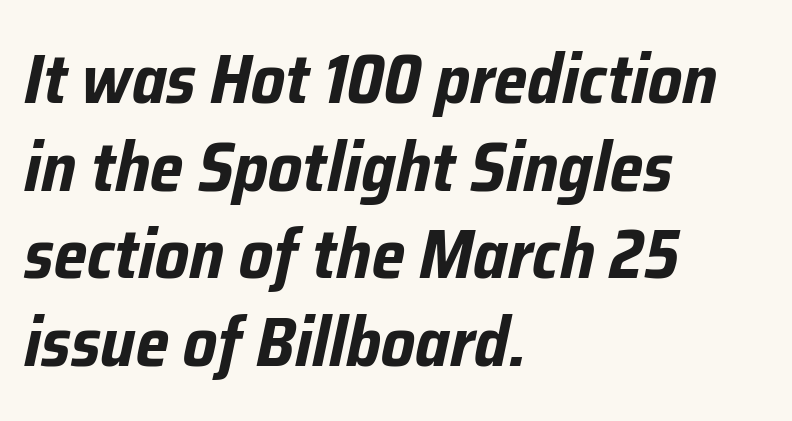
{"italic": "yes", "lean": "right", "slant_degrees": 12, "bold": "yes", "weight": "bold", "width": "condensed", "stroke_contrast": "low", "x_height": "medium", "monospaced": "no", "underline": "no", "align": "left", "line_spacing": "normal", "line_spacing_ratio": 1.27, "letter_spacing": "normal", "letter_spacing_em": 0.0, "glyph_px": 69}
